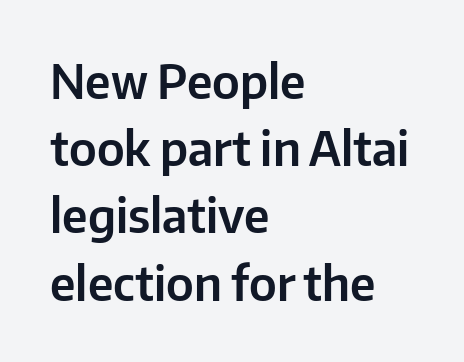
{"serif": "no", "italic": "no", "width": "normal", "stroke_contrast": "low", "x_height": "medium", "monospaced": "no", "underline": "no", "align": "left", "line_spacing": "normal", "line_spacing_ratio": 1.43, "letter_spacing": "normal", "letter_spacing_em": 0.0, "glyph_px": 47}
